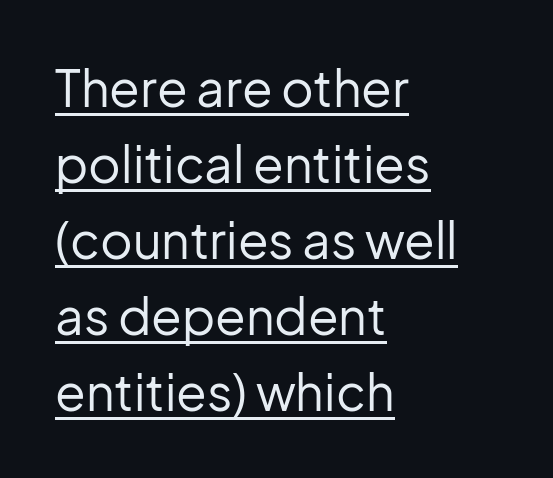
Is this a fixed-width face? No — the glyphs have proportional, varying widths. The lettering is marked with a stroke running underneath it. Posture: straight, roman, zero tilt. In terms of letterspacing, this is plain default setting. Line beginnings align vertically; line endings do not.
